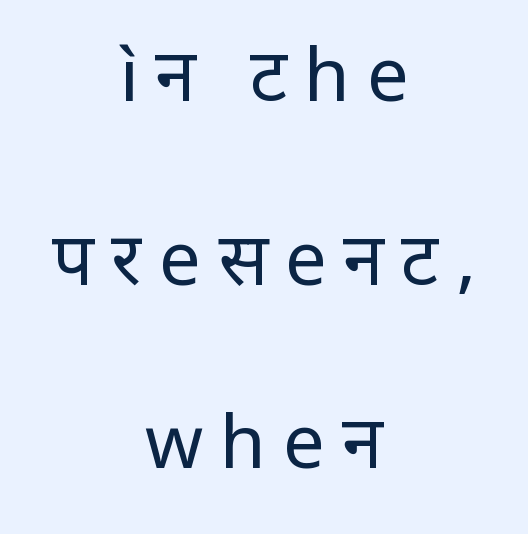
{"serif": "no", "italic": "no", "bold": "no", "weight": "regular", "width": "normal", "stroke_contrast": "low", "x_height": "medium", "monospaced": "no", "underline": "no", "align": "center", "line_spacing": "loose", "line_spacing_ratio": 2.48, "letter_spacing": "wide", "letter_spacing_em": 0.23, "glyph_px": 74}
